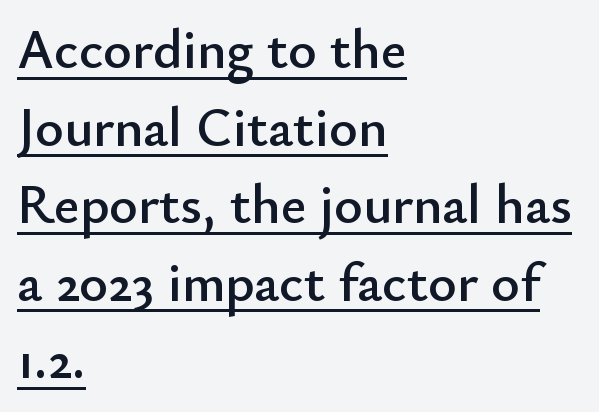
Q: Is the text italic (slanted)? A: No, it is upright.
Q: Is the typeface a serif or a sans-serif typeface? A: Sans-serif.
Q: Is the text underlined? A: Yes.
Q: How is the paragraph aligned? A: Left-aligned.
Q: Is the spacing between letters normal or unusually wide? A: Normal.
Q: Is the spacing between lines tight, normal or loose? A: Normal.
Q: Width (condensed, normal, or wide)? A: Normal.
Q: Stroke contrast? A: Low.
Q: x-height? A: Small.
Q: Monospaced? A: No.
